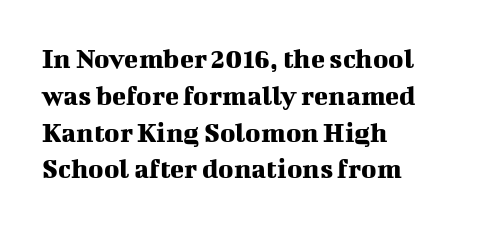
{"serif": "yes", "italic": "no", "width": "normal", "stroke_contrast": "medium", "x_height": "medium", "monospaced": "no", "underline": "no", "align": "left", "line_spacing": "normal", "line_spacing_ratio": 1.27, "letter_spacing": "normal", "letter_spacing_em": 0.0, "glyph_px": 29}
